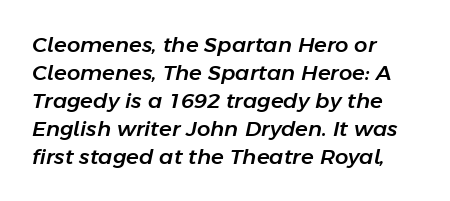
The image shows 21 px text type, italic (leaning right); set left-aligned, normal line spacing (1.33x), normal letter spacing, not underlined.
